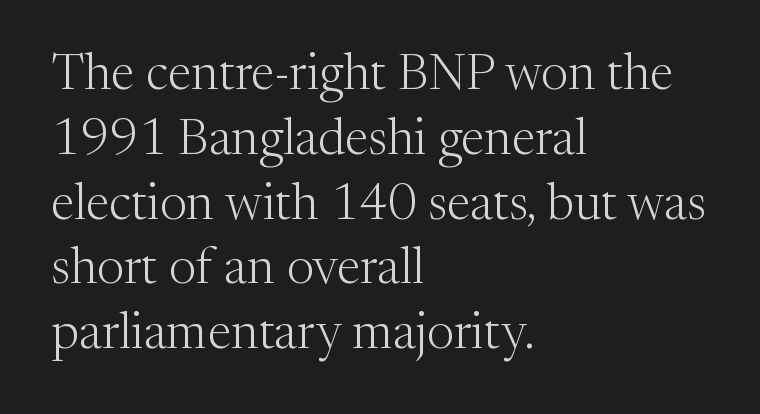
These glyphs show unthickened strokes, regular width or finer. The letters advance in unequal steps, a hallmark of proportional type. Quick note: interline space is typical. The glyphs in this specimen are seriffed.
